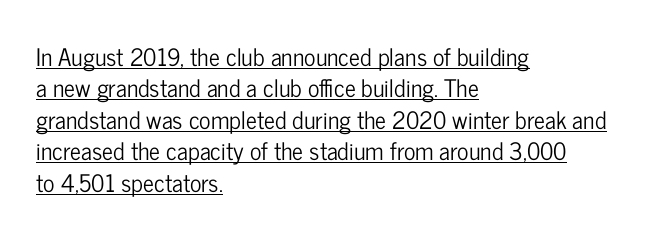
The image shows 24 px text type, upright; set left-aligned, normal line spacing (1.31x), normal letter spacing, underlined.
